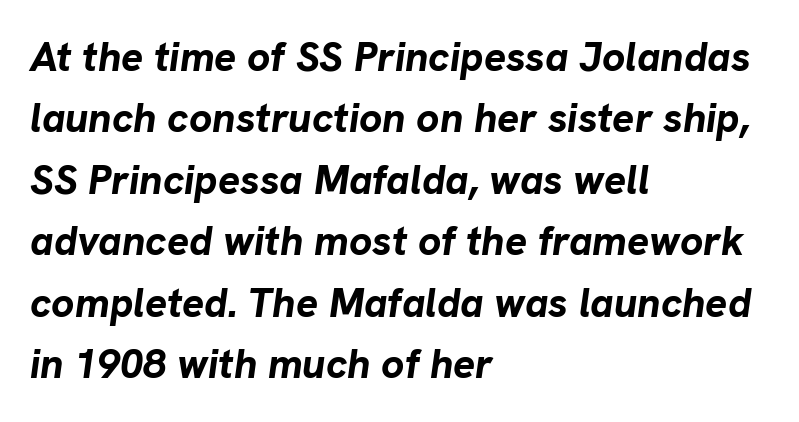
Lines of text with bare space underneath. Teacher's note: observe the even left margin — that is flush-left alignment. Compared with typical body copy, the letter spacing here is the same. The typography opts for an oblique posture over an upright one.
